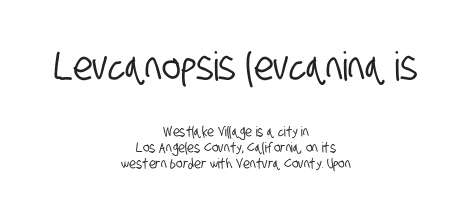
Tracking value appears to be zero — textbook default spacing. Clear beneath every line of the passage. The rendering positions every line midway between the sides. These two chunks differ in scale, with the top chunk taking the larger measure.
